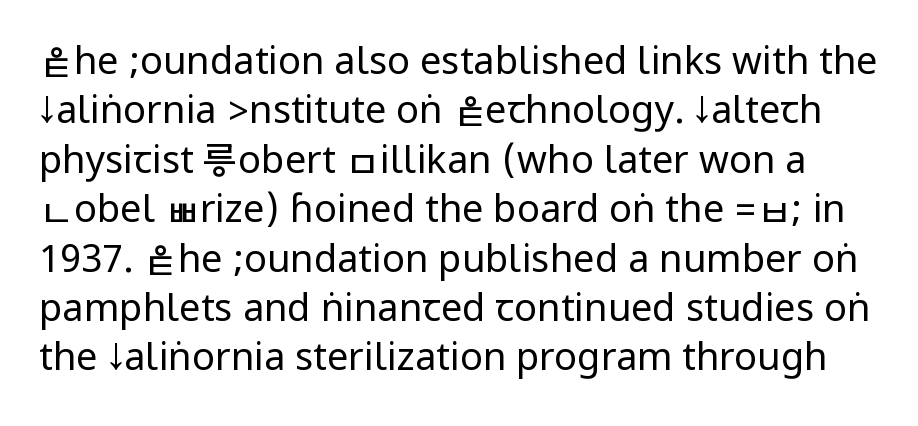
The baseline area is clear. The passage shown has conventional tracking throughout. Quick note: not italic, upright. Is there much room between lines? A standard amount, neither cramped nor airy. Note: no serifs on the glyphs. Nothing heavy about these letters — not bold at all.
